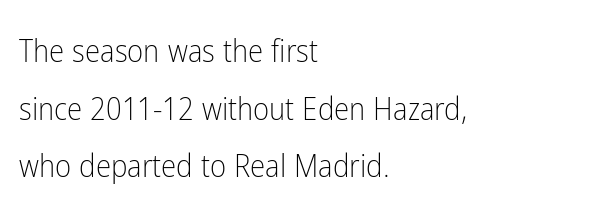
Q: Is the text bold? A: No.
Q: Is the text italic (slanted)? A: No, it is upright.
Q: Is the typeface a serif or a sans-serif typeface? A: Sans-serif.
Q: Is the text underlined? A: No.
Q: How is the paragraph aligned? A: Left-aligned.
Q: Is the spacing between letters normal or unusually wide? A: Normal.
Q: Width (condensed, normal, or wide)? A: Condensed.
Q: Stroke contrast? A: Low.
Q: x-height? A: Medium.
Q: Monospaced? A: No.
